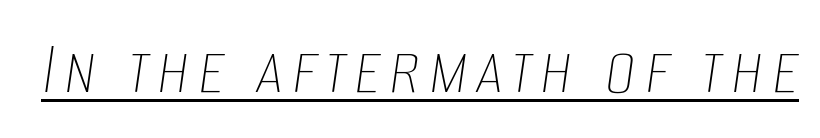
Decoration check: the copy is underlined. Looks like regular typesetting: each glyph gets only the width it needs. Yep, that's italic — everything's leaning. Letters have the restrained weight of plain body copy at most.
